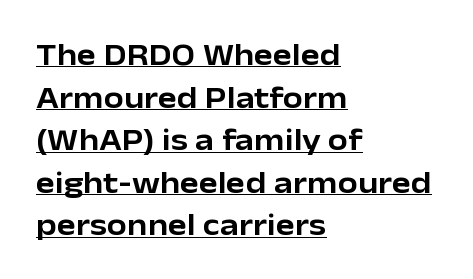
The image shows 32 px sans-serif type, upright; set left-aligned, normal line spacing (1.33x), normal letter spacing, underlined; low stroke contrast and a medium x-height.
